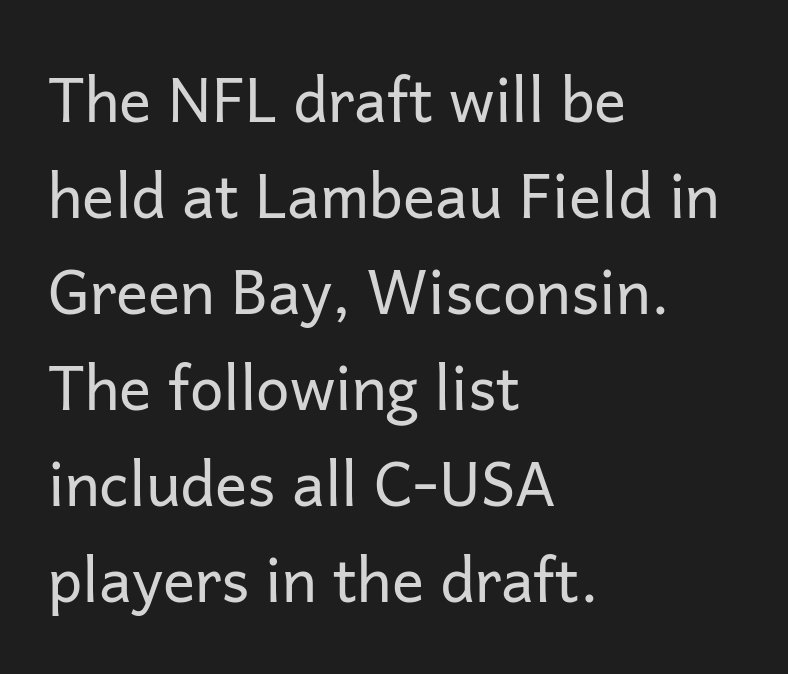
The image shows 60 px regular-weight sans-serif type, upright; set left-aligned, normal line spacing (1.6x), normal letter spacing, not underlined; low stroke contrast and a medium x-height.
